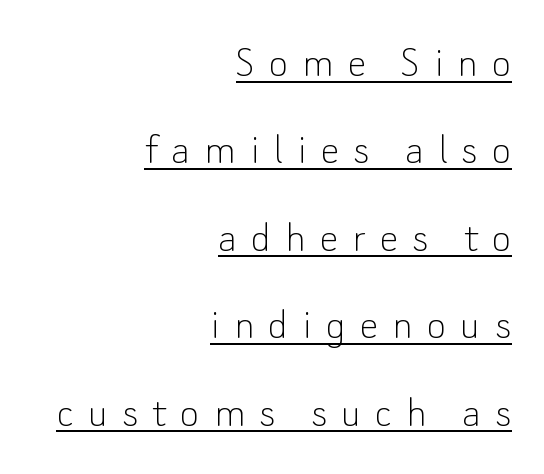
The image shows 47 px thin sans-serif type, upright; set right-aligned, line spacing 1.86x, unusually wide letter spacing (+0.3 em), underlined; low stroke contrast and a small x-height.
